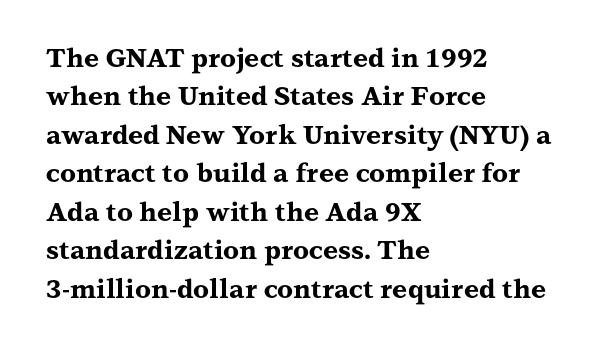
A typesetter would mark this as roman, not italic. Rule under the text: the space is simply empty. Layout note: lines flush left. The designer left line spacing at the default. What weight is shown? A full bold with thick strokes. This sample uses plain, unmodified letter spacing.
